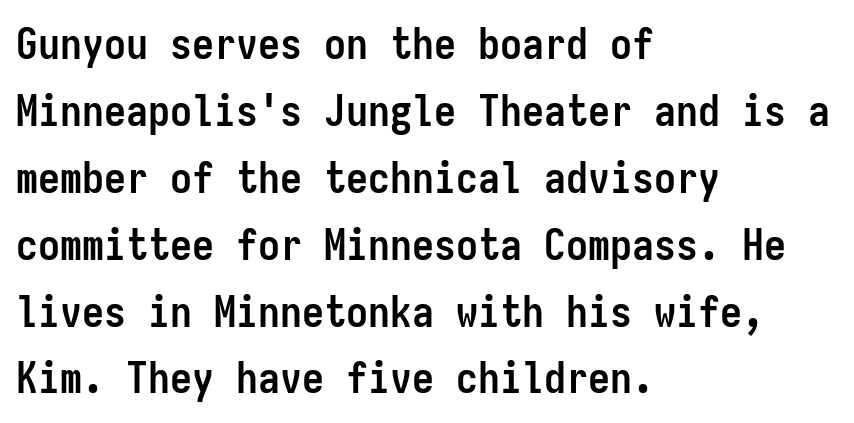
{"serif": "no", "italic": "no", "bold": "yes", "weight": "semibold", "width": "condensed", "stroke_contrast": "low", "x_height": "medium", "monospaced": "yes", "underline": "no", "align": "left", "line_spacing": "normal", "line_spacing_ratio": 1.52, "letter_spacing": "normal", "letter_spacing_em": 0.0, "glyph_px": 44}
